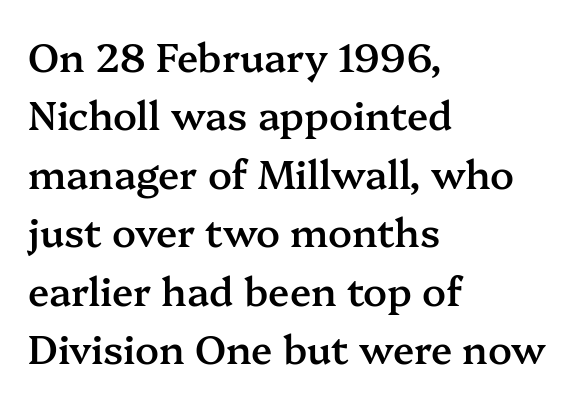
{"serif": "yes", "italic": "no", "bold": "semi", "weight": "semibold", "width": "normal", "stroke_contrast": "medium", "x_height": "medium", "monospaced": "no", "underline": "no", "align": "left", "line_spacing": "normal", "line_spacing_ratio": 1.5, "letter_spacing": "normal", "letter_spacing_em": 0.0, "glyph_px": 39}
